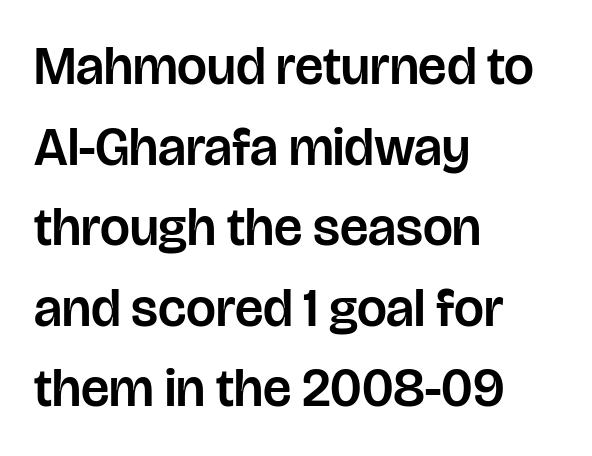
{"serif": "no", "italic": "no", "width": "normal", "stroke_contrast": "low", "x_height": "large", "monospaced": "no", "underline": "no", "align": "left", "line_spacing": "normal", "line_spacing_ratio": 1.52, "letter_spacing": "normal", "letter_spacing_em": 0.0, "glyph_px": 53}
